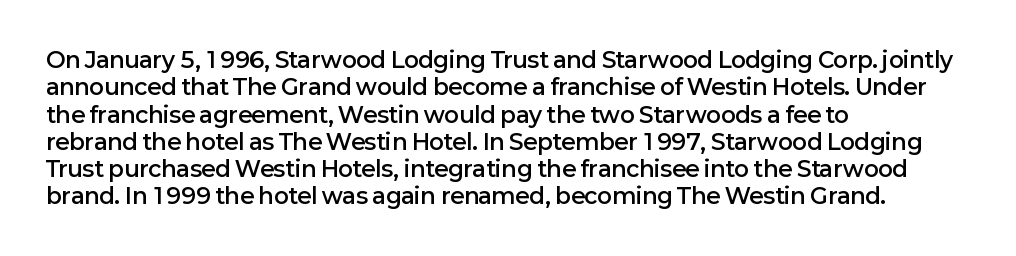
Q: Is the text bold? A: Semi-bold.
Q: Is the text italic (slanted)? A: No, it is upright.
Q: Is the text underlined? A: No.
Q: How is the paragraph aligned? A: Left-aligned.
Q: Is the spacing between letters normal or unusually wide? A: Normal.
